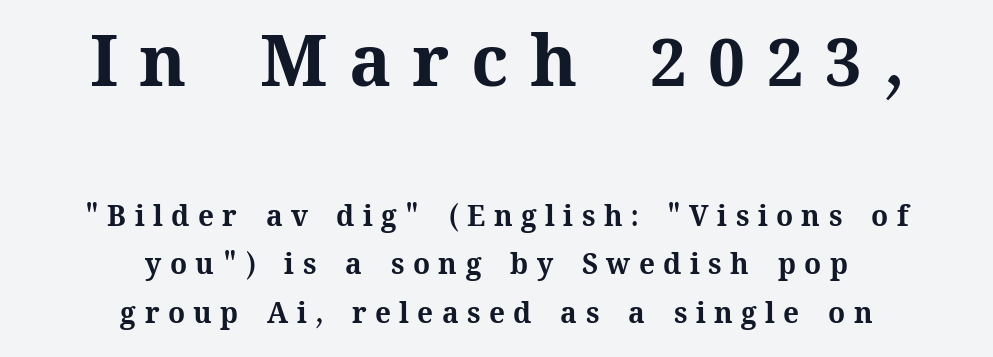
This rendering widens character spacing well past its baseline value. The specimen omits any rule beneath the text block's lines. This sample uses an upright cut, with every glyph sitting square on the baseline. Centered paragraph, ragged on both sides.
